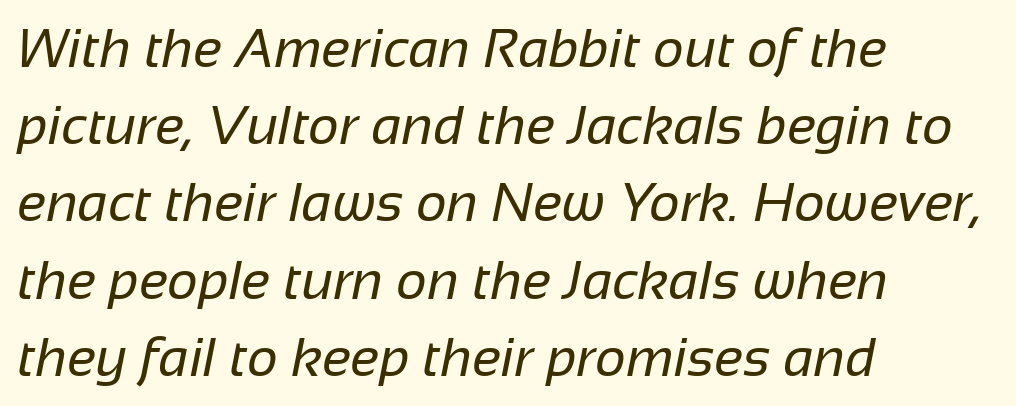
{"serif": "no", "bold": "no", "weight": "regular", "width": "normal", "stroke_contrast": "low", "x_height": "medium", "monospaced": "no", "underline": "no", "align": "left", "line_spacing": "normal", "line_spacing_ratio": 1.43, "letter_spacing": "normal", "letter_spacing_em": 0.0, "glyph_px": 54}
